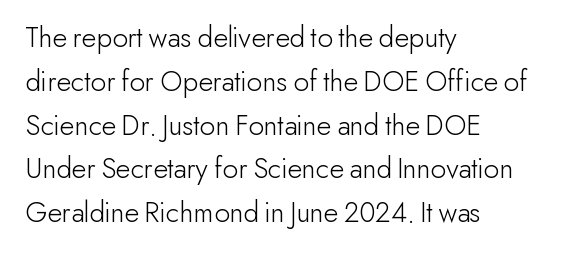
Students, note that the glyphs here touch the page at normal intervals. Descender tails drop into unmarked territory. Nope, not italic — everything's standing straight. Summary of vertical rhythm: regular, with standard interline spacing.
